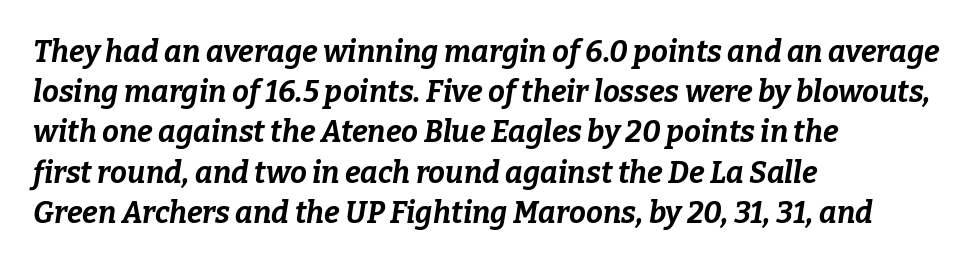
{"italic": "yes", "lean": "right", "slant_degrees": 9, "bold": "yes", "weight": "bold", "width": "normal", "stroke_contrast": "low", "x_height": "medium", "monospaced": "no", "underline": "no", "align": "left", "line_spacing": "normal", "line_spacing_ratio": 1.34, "letter_spacing": "normal", "letter_spacing_em": 0.0, "glyph_px": 30}
